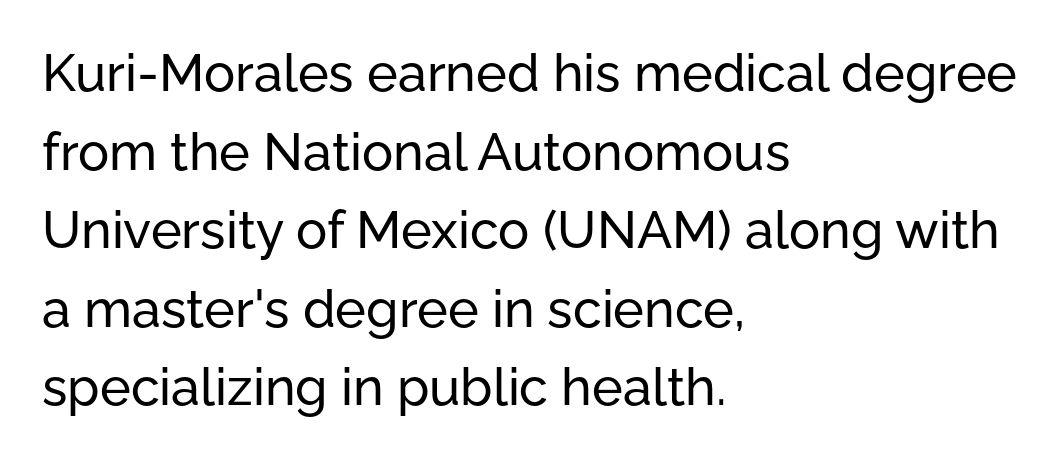
Q: Is the text italic (slanted)? A: No, it is upright.
Q: Is the typeface a serif or a sans-serif typeface? A: Sans-serif.
Q: Is the text underlined? A: No.
Q: How is the paragraph aligned? A: Left-aligned.
Q: Is the spacing between letters normal or unusually wide? A: Normal.
Q: Is the spacing between lines tight, normal or loose? A: Normal.
Q: Width (condensed, normal, or wide)? A: Normal.
Q: Stroke contrast? A: Low.
Q: x-height? A: Medium.
Q: Monospaced? A: No.
